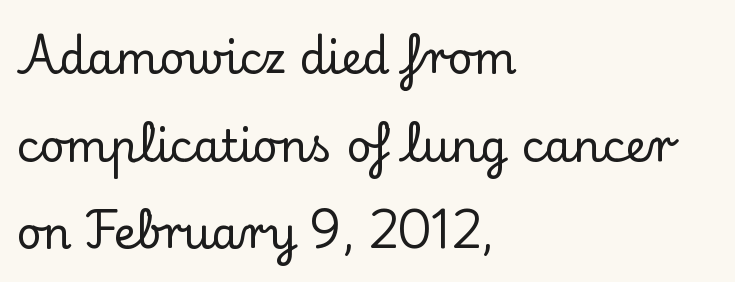
Q: Is the text italic (slanted)? A: No, it is upright.
Q: Is the typeface a serif or a sans-serif typeface? A: Serif.
Q: Is the text underlined? A: No.
Q: How is the paragraph aligned? A: Left-aligned.
Q: Is the spacing between letters normal or unusually wide? A: Normal.
Q: Is the spacing between lines tight, normal or loose? A: Loose.
Q: Width (condensed, normal, or wide)? A: Normal.
Q: Stroke contrast? A: Low.
Q: x-height? A: Small.
Q: Monospaced? A: No.
